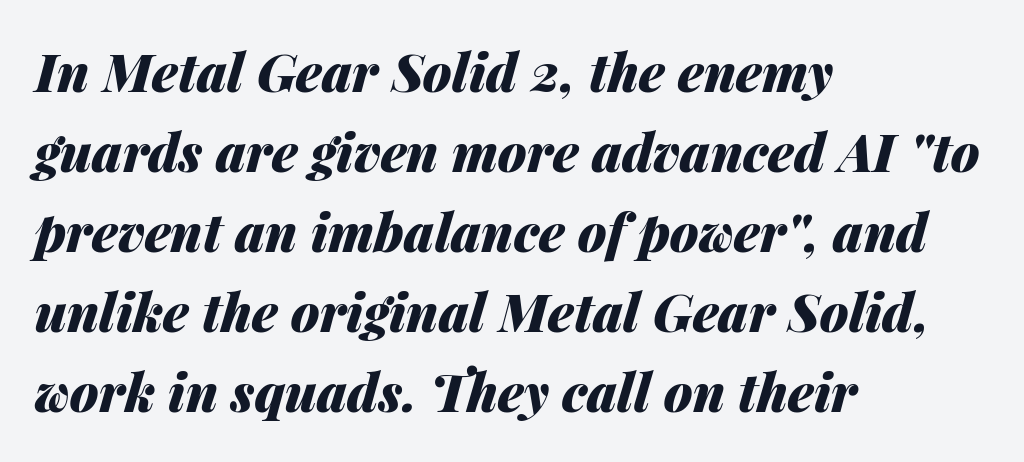
{"italic": "yes", "lean": "right", "slant_degrees": 14, "bold": "yes", "weight": "heavy", "width": "normal", "stroke_contrast": "medium", "x_height": "medium", "monospaced": "no", "underline": "no", "align": "left", "line_spacing": "normal", "line_spacing_ratio": 1.54, "letter_spacing": "normal", "letter_spacing_em": 0.0, "glyph_px": 52}
